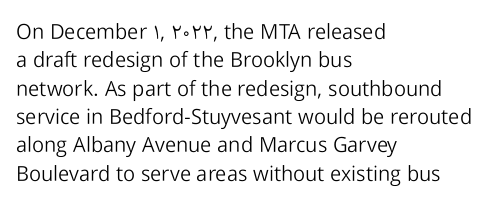
Q: Is the text bold? A: No.
Q: Is the text italic (slanted)? A: No, it is upright.
Q: Is the text underlined? A: No.
Q: How is the paragraph aligned? A: Left-aligned.
Q: Is the spacing between letters normal or unusually wide? A: Normal.
Q: Is the spacing between lines tight, normal or loose? A: Normal.
